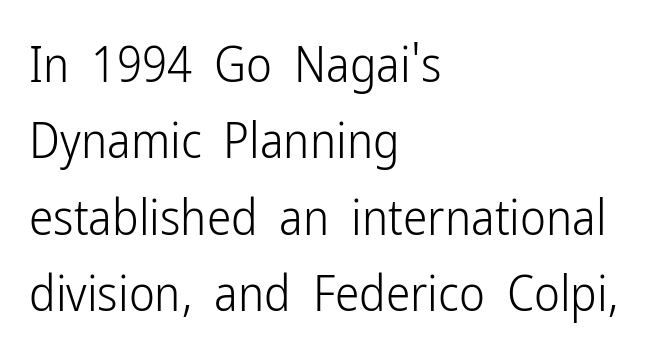
The image shows 49 px light, condensed sans-serif type, upright; set left-aligned, normal line spacing (1.56x), normal letter spacing, not underlined; low stroke contrast and a medium x-height.
